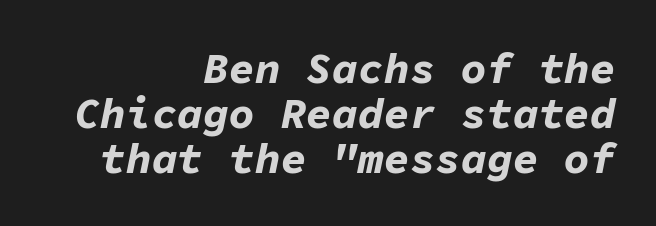
Q: Is the text bold? A: Yes.
Q: Is the text italic (slanted)? A: Yes, it leans right by about 11 degrees.
Q: Is the text underlined? A: No.
Q: How is the paragraph aligned? A: Right-aligned.
Q: Is the spacing between letters normal or unusually wide? A: Normal.
Q: Is the spacing between lines tight, normal or loose? A: Tight.
Q: Width (condensed, normal, or wide)? A: Normal.
Q: Stroke contrast? A: Low.
Q: x-height? A: Medium.
Q: Monospaced? A: Yes.
